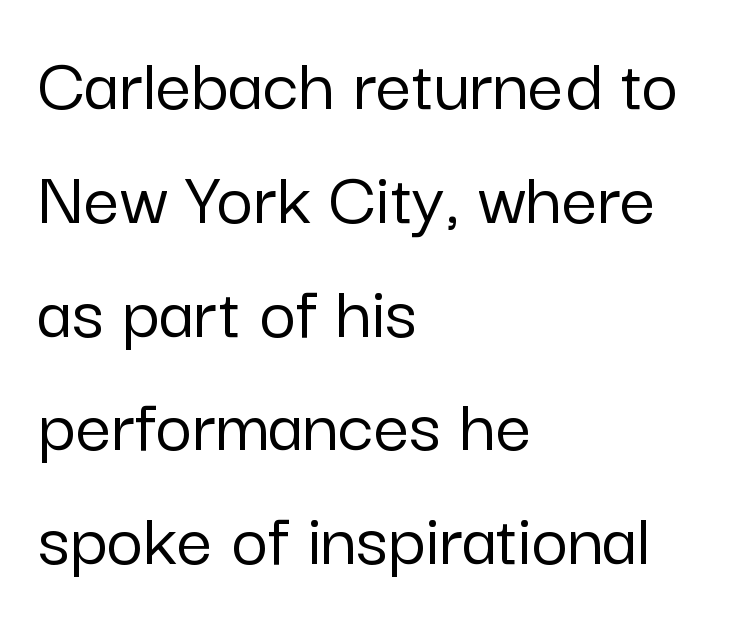
Q: Is the text italic (slanted)? A: No, it is upright.
Q: Is the typeface a serif or a sans-serif typeface? A: Sans-serif.
Q: Is the text underlined? A: No.
Q: How is the paragraph aligned? A: Left-aligned.
Q: Is the spacing between letters normal or unusually wide? A: Normal.
Q: Is the spacing between lines tight, normal or loose? A: Normal.
Q: Width (condensed, normal, or wide)? A: Normal.
Q: Stroke contrast? A: Low.
Q: x-height? A: Medium.
Q: Monospaced? A: No.
